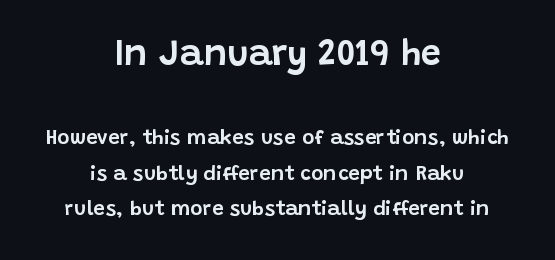
Q: Is the text italic (slanted)? A: No, it is upright.
Q: Is the typeface a serif or a sans-serif typeface? A: Sans-serif.
Q: Is the text underlined? A: No.
Q: How is the paragraph aligned? A: Centered.
Q: Is the spacing between letters normal or unusually wide? A: Normal.
Q: Is the spacing between lines tight, normal or loose? A: Normal.
Q: Which block of text is set in a larger size, the first (top) or the second (bottom)? A: The first (top) one.
Q: Width (condensed, normal, or wide)? A: Normal.
Q: Stroke contrast? A: Low.
Q: x-height? A: Large.
Q: Monospaced? A: No.
